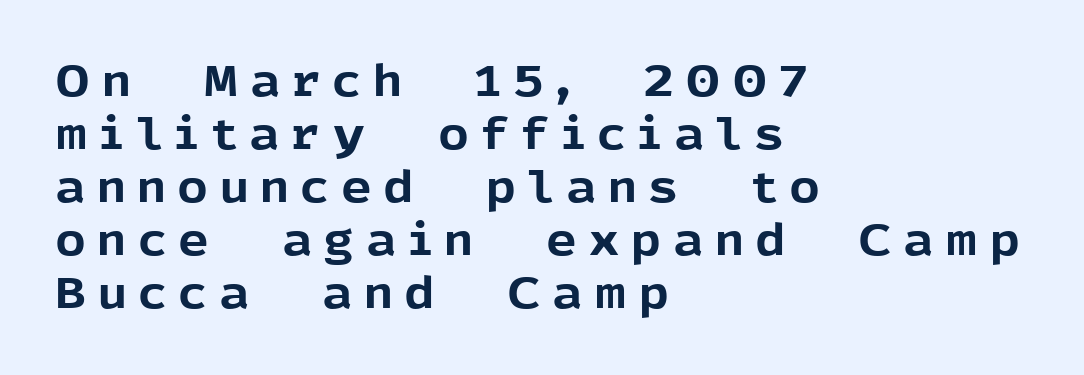
How heavy is the stroke? Heavy — this is a bold. Are there feet on the stems? There aren't — it's a sans. There is plenty of visible air inserted between adjacent glyphs. Short and long lines alike share a common starting point at left. This sample has the flowing, uneven cadence of proportional lettering. Words float on clear page, feet unadorned.
